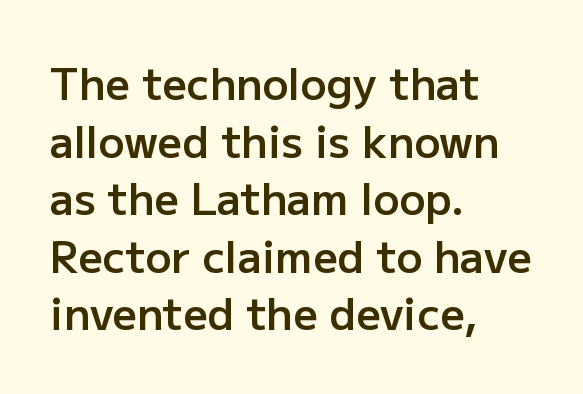
Q: Is the text bold? A: Semi-bold.
Q: Is the text italic (slanted)? A: No, it is upright.
Q: Is the typeface a serif or a sans-serif typeface? A: Sans-serif.
Q: Is the text underlined? A: No.
Q: How is the paragraph aligned? A: Left-aligned.
Q: Is the spacing between letters normal or unusually wide? A: Normal.
Q: Is the spacing between lines tight, normal or loose? A: Normal.
Q: Width (condensed, normal, or wide)? A: Normal.
Q: Stroke contrast? A: Low.
Q: x-height? A: Medium.
Q: Monospaced? A: No.
